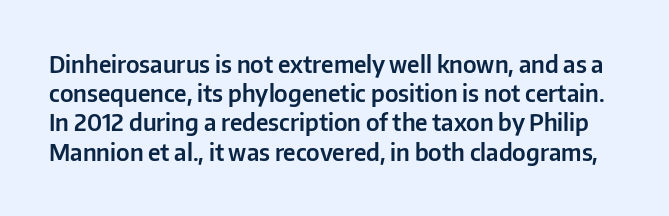
Style check: upright. Clear beneath every line of the passage. Here the glyphs are tracked normally, forming tight word shapes. The vertical gap from one line to the next is medium.
